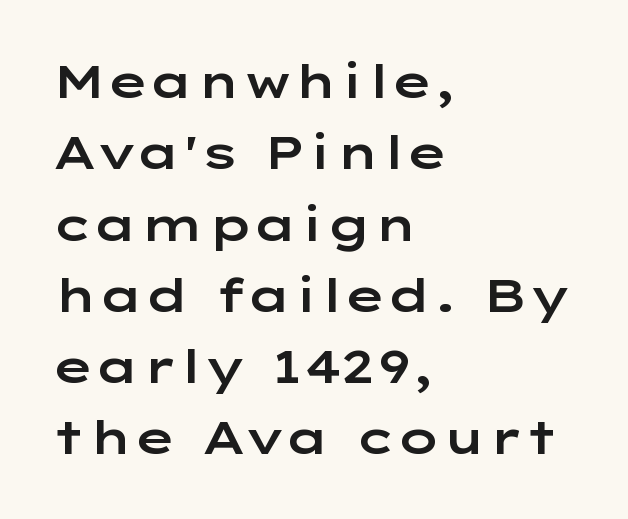
The image shows 46 px wide sans-serif type, upright; set left-aligned, normal line spacing (1.55x), normal letter spacing, not underlined; low stroke contrast and a medium x-height.
